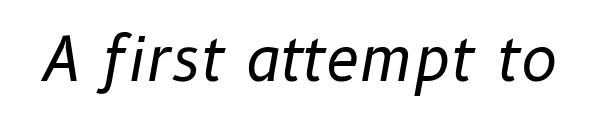
The image shows 61 px regular-weight type, italic (leaning right); set normal letter spacing, not underlined; low stroke contrast and a medium x-height.
